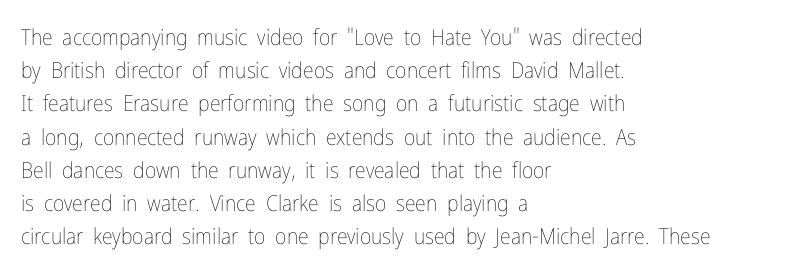
Tall strokes in this sample are plumb rather than angled. Weight: regular or lighter. Tracking value appears to be zero — textbook default spacing. The passage shown stacks its lines at a standard gap. The lines in this sample share a left origin and differ only in where they stop. Anything drawn beneath the words? Only blank space.
